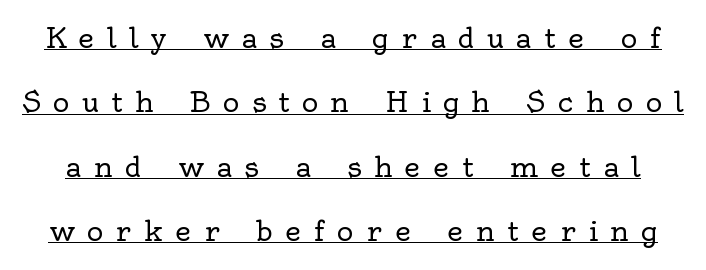
The image shows 28 px regular-weight serif type, upright; set loose line spacing (2.3x), unusually wide letter spacing (+0.44 em), underlined; a small x-height.
